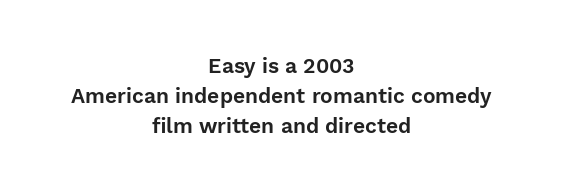
{"italic": "no", "underline": "no", "align": "center", "line_spacing": "normal", "line_spacing_ratio": 1.44, "letter_spacing": "normal", "letter_spacing_em": 0.0, "glyph_px": 21}
